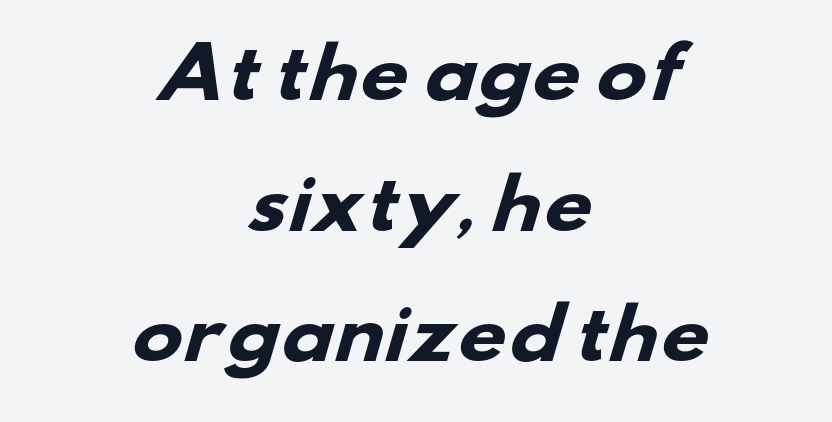
The image shows 68 px heavy, wide sans-serif type; set centered, loose line spacing (1.92x), normal letter spacing, not underlined; low stroke contrast and a small x-height.
